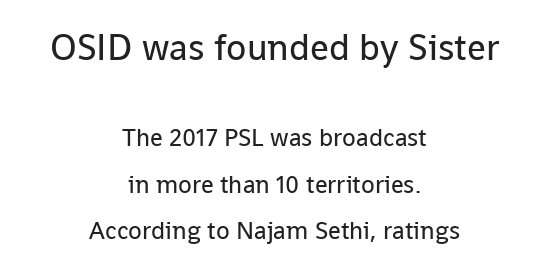
The image shows 37 px regular-weight sans-serif type, upright; set centered, line spacing 1.86x, normal letter spacing, not underlined; the first (top) block is 1.48x larger; low stroke contrast and a medium x-height.
